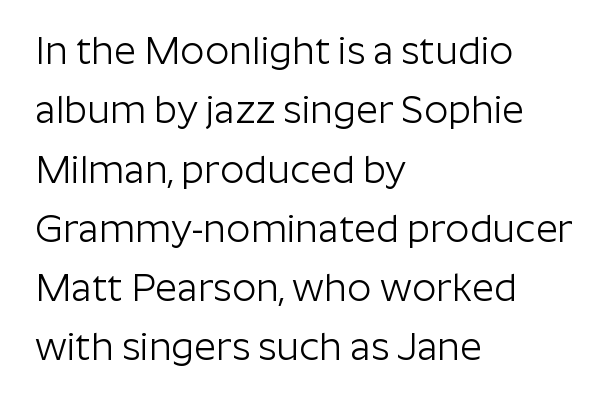
{"serif": "no", "italic": "no", "bold": "no", "weight": "light", "width": "normal", "stroke_contrast": "low", "x_height": "medium", "monospaced": "no", "underline": "no", "align": "left", "line_spacing": "normal", "line_spacing_ratio": 1.56, "letter_spacing": "normal", "letter_spacing_em": 0.0, "glyph_px": 38}
